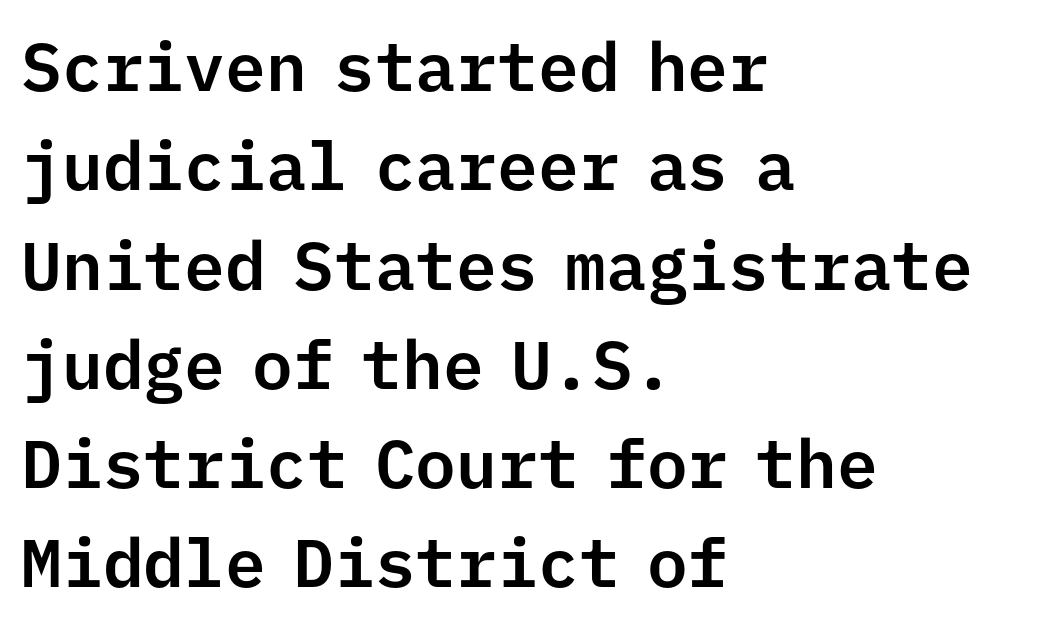
{"serif": "no", "italic": "no", "width": "normal", "stroke_contrast": "low", "x_height": "medium", "monospaced": "yes", "underline": "no", "align": "left", "line_spacing": "normal", "line_spacing_ratio": 1.46, "letter_spacing": "normal", "letter_spacing_em": 0.0, "glyph_px": 68}
